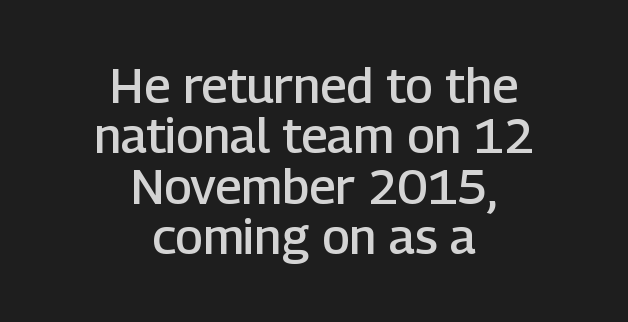
The image shows 49 px semibold sans-serif type, upright; set centered, tight line spacing (1.03x), normal letter spacing, not underlined; low stroke contrast and a medium x-height.
